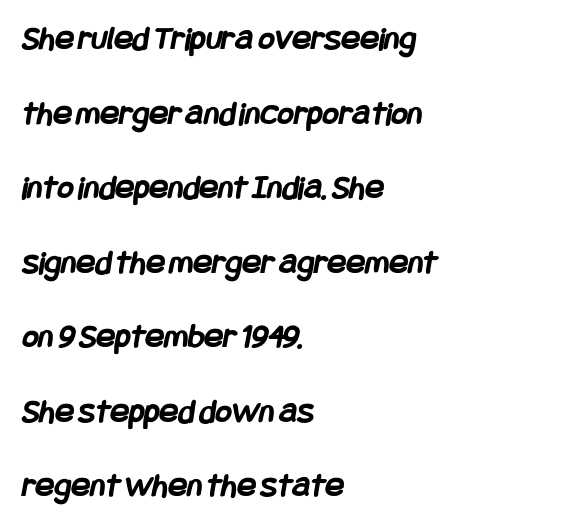
The image shows 35 px semibold, condensed sans-serif type; set left-aligned, loose line spacing (2.13x), normal letter spacing, not underlined; low stroke contrast and a large x-height.
